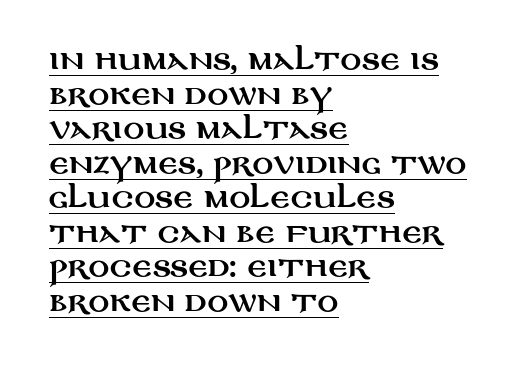
If you drew a line through each stem, it would be perfectly vertical. Each word holds together tightly as a unit, with standard inter-letter gaps. Alignment: flush left. Leading matches the norm, producing a regular column. Has an underline been added? It has.
